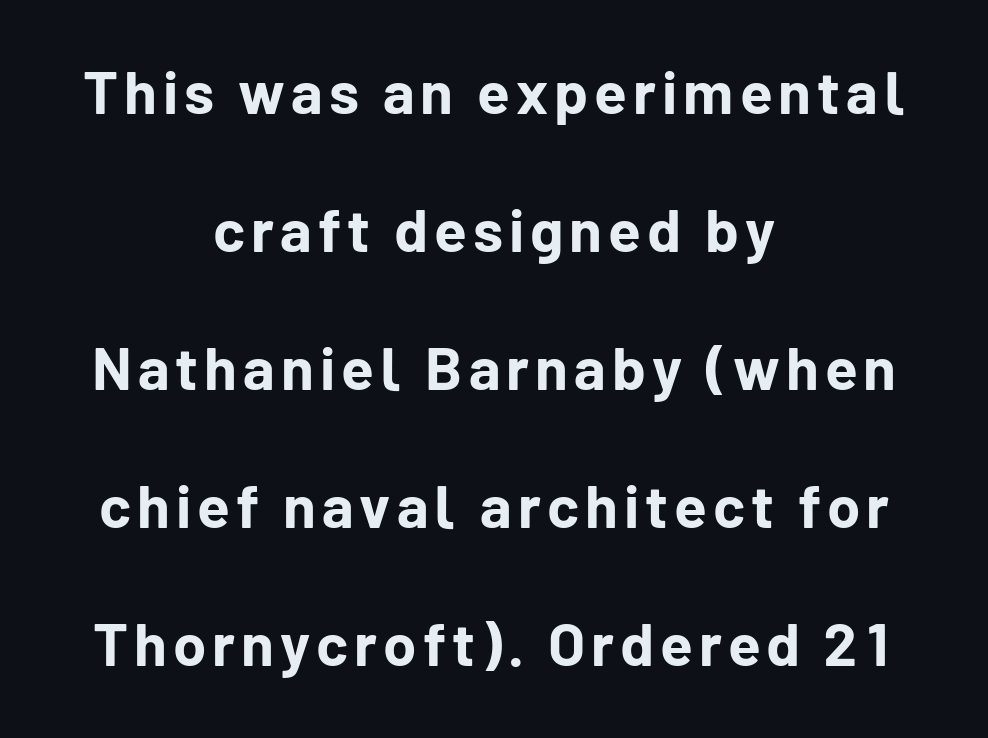
Q: Is the text bold? A: Yes.
Q: Is the text italic (slanted)? A: No, it is upright.
Q: Is the typeface a serif or a sans-serif typeface? A: Sans-serif.
Q: Is the text underlined? A: No.
Q: How is the paragraph aligned? A: Centered.
Q: Is the spacing between lines tight, normal or loose? A: Loose.
Q: Width (condensed, normal, or wide)? A: Normal.
Q: Stroke contrast? A: Low.
Q: x-height? A: Medium.
Q: Monospaced? A: No.
